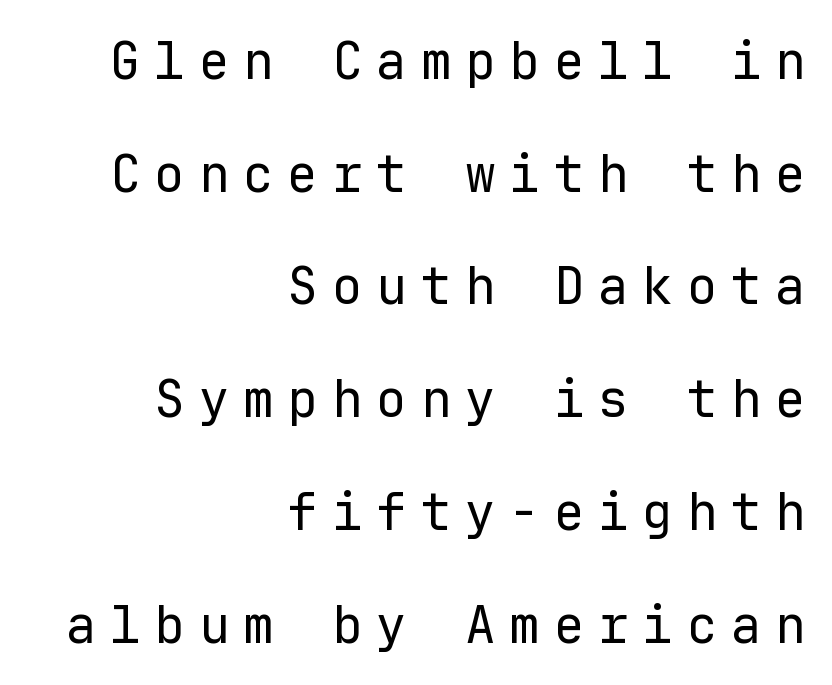
Reading down the column, the eye jumps a long way to each next line. No feet cap the strokes, marking this as sans-serif type. The strip under each line holds only bare page. A typesetter would mark this as roman, not italic. Weight: regular or lighter.
